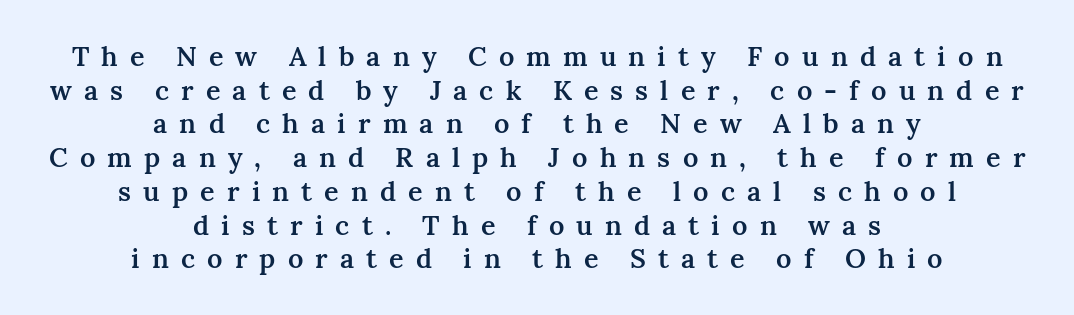
Q: Is the text bold? A: Semi-bold.
Q: Is the text italic (slanted)? A: No, it is upright.
Q: Is the text underlined? A: No.
Q: How is the paragraph aligned? A: Centered.
Q: Is the spacing between letters normal or unusually wide? A: Unusually wide.
Q: Is the spacing between lines tight, normal or loose? A: Normal.
